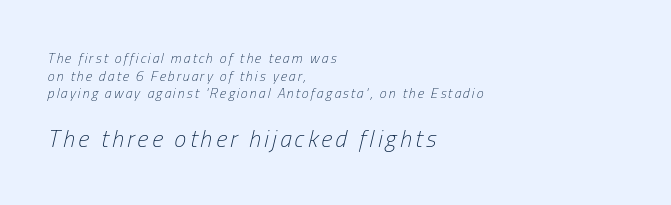
Q: Is the text bold? A: No.
Q: Is the text italic (slanted)? A: Yes, it leans right by about 13 degrees.
Q: Is the text underlined? A: No.
Q: How is the paragraph aligned? A: Left-aligned.
Q: Is the spacing between lines tight, normal or loose? A: Normal.
Q: Which block of text is set in a larger size, the first (top) or the second (bottom)? A: The second (bottom) one.
